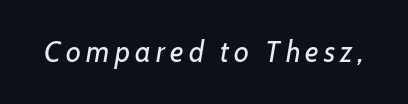
{"italic": "yes", "lean": "right", "slant_degrees": 7, "bold": "no", "weight": "regular", "width": "normal", "stroke_contrast": "low", "x_height": "medium", "monospaced": "no", "underline": "no", "glyph_px": 29}
